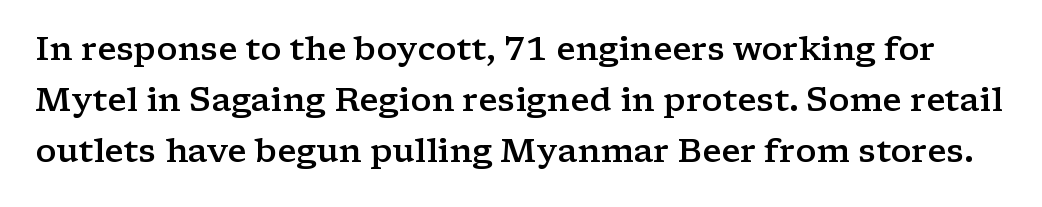
Q: Is the text bold? A: Semi-bold.
Q: Is the text italic (slanted)? A: No, it is upright.
Q: Is the typeface a serif or a sans-serif typeface? A: Serif.
Q: Is the text underlined? A: No.
Q: Is the spacing between letters normal or unusually wide? A: Normal.
Q: Is the spacing between lines tight, normal or loose? A: Normal.
Q: Width (condensed, normal, or wide)? A: Wide.
Q: Stroke contrast? A: Low.
Q: x-height? A: Medium.
Q: Monospaced? A: No.
